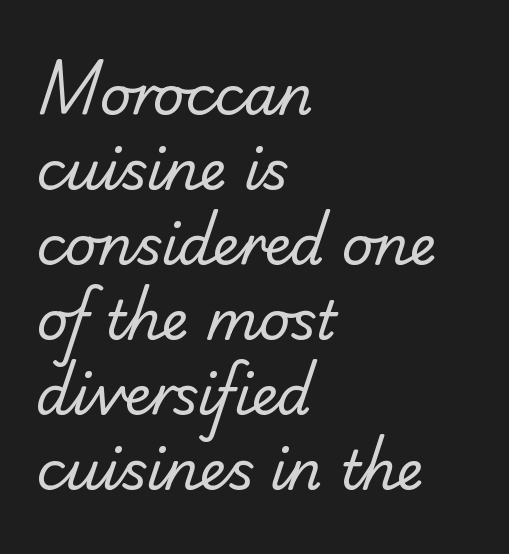
{"serif": "no", "bold": "no", "weight": "regular", "width": "normal", "stroke_contrast": "low", "x_height": "small", "monospaced": "no", "underline": "no", "align": "left", "line_spacing": "normal", "line_spacing_ratio": 1.39, "letter_spacing": "normal", "letter_spacing_em": 0.0, "glyph_px": 54}
